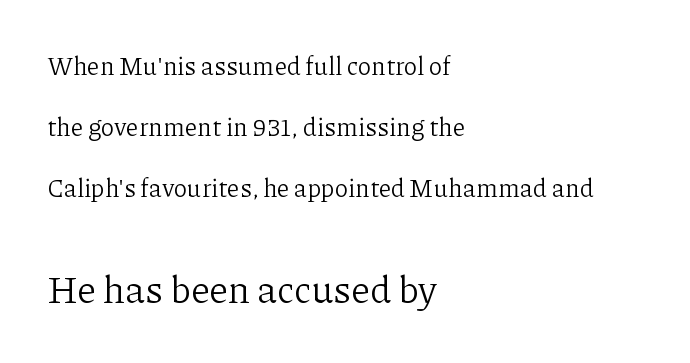
This reads as an unemphasized weight, regular at the heaviest. Teacher's note: observe the even left margin — that is flush-left alignment. This sample trades compactness for vertical openness between lines. Glance below the letters and you will spot only blank space.
